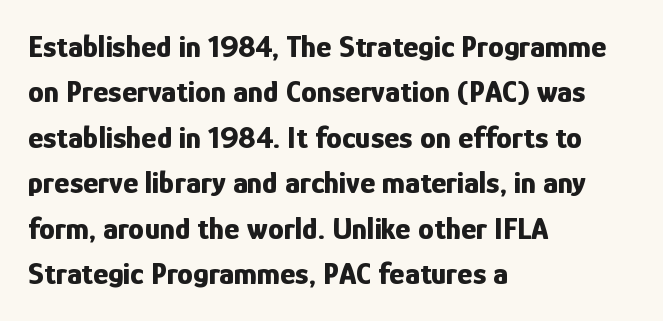
{"serif": "no", "italic": "no", "bold": "yes", "weight": "bold", "width": "condensed", "stroke_contrast": "low", "x_height": "medium", "monospaced": "no", "underline": "no", "align": "left", "line_spacing": "normal", "line_spacing_ratio": 1.42, "letter_spacing": "normal", "letter_spacing_em": 0.0, "glyph_px": 32}
